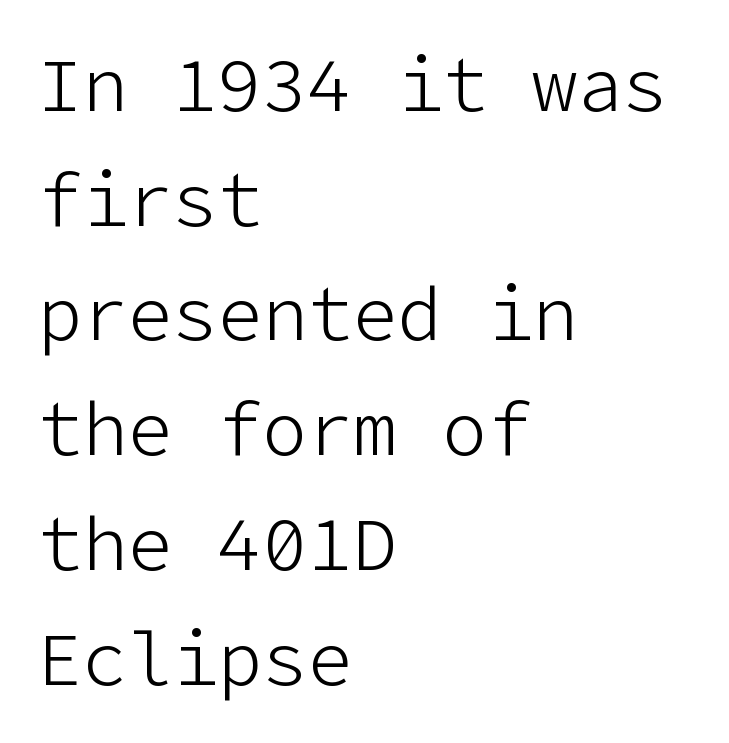
Only glyphs here, with clear space below each row. The vertical gap from one line to the next is medium. The font is comparable to plain body text, perhaps lighter. The specimen reads as upright at a glance. Classification — sans serif. This sample is left-justified, so line endings fall wherever the words run out.
